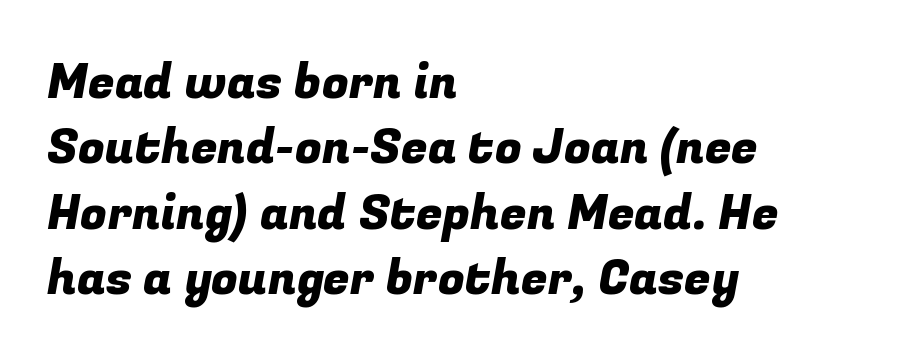
The image shows 48 px sans-serif type; set left-aligned, normal line spacing (1.36x), normal letter spacing, not underlined; low stroke contrast and a medium x-height.
